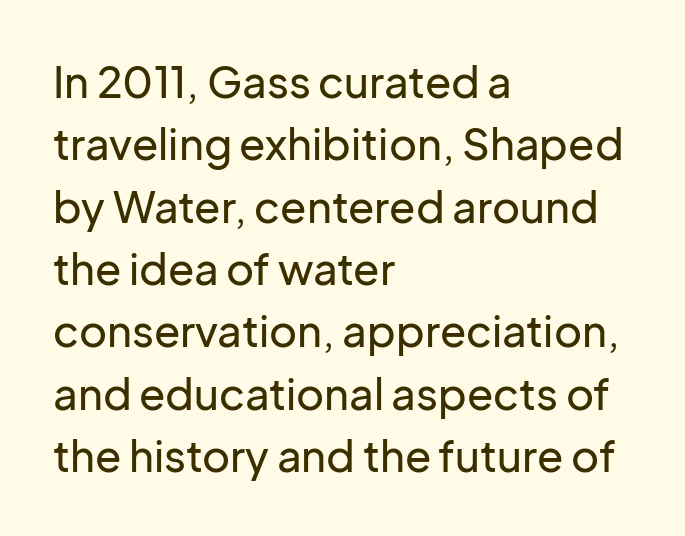
{"serif": "no", "italic": "no", "width": "normal", "stroke_contrast": "low", "x_height": "medium", "monospaced": "no", "underline": "no", "align": "left", "line_spacing": "normal", "line_spacing_ratio": 1.45, "letter_spacing": "normal", "letter_spacing_em": 0.0, "glyph_px": 43}
